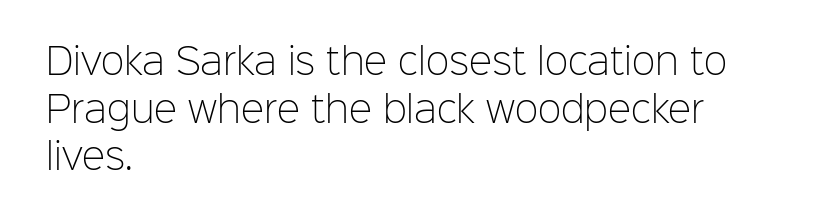
Q: Is the text bold? A: No.
Q: Is the text italic (slanted)? A: No, it is upright.
Q: Is the typeface a serif or a sans-serif typeface? A: Sans-serif.
Q: Is the text underlined? A: No.
Q: How is the paragraph aligned? A: Left-aligned.
Q: Is the spacing between letters normal or unusually wide? A: Normal.
Q: Is the spacing between lines tight, normal or loose? A: Normal.
Q: Width (condensed, normal, or wide)? A: Normal.
Q: Stroke contrast? A: Low.
Q: x-height? A: Medium.
Q: Monospaced? A: No.
